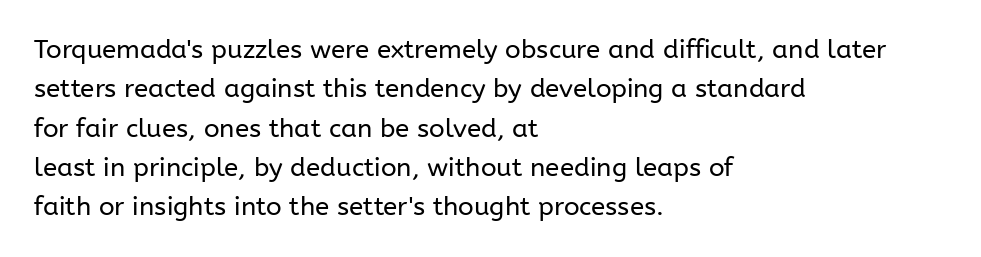
A typesetter would mark this as roman, not italic. Does the leading feel generous? No, just average. The typesetter chose a ragged-right arrangement here. The gaps between neighbouring characters are ordinary and unremarkable. Is this a heavy cut? Hardly; it is regular or lighter. The space directly below the letters is spotless.
